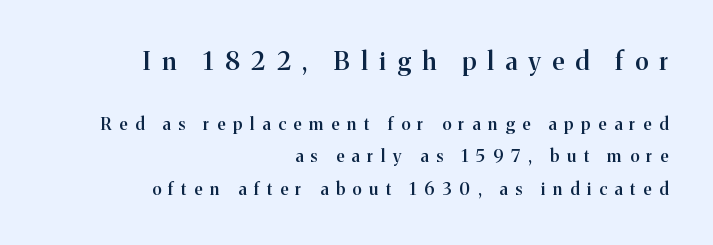
Q: Is the text bold? A: Semi-bold.
Q: Is the text italic (slanted)? A: No, it is upright.
Q: Is the text underlined? A: No.
Q: How is the paragraph aligned? A: Right-aligned.
Q: Is the spacing between letters normal or unusually wide? A: Unusually wide.
Q: Is the spacing between lines tight, normal or loose? A: Loose.
Q: Which block of text is set in a larger size, the first (top) or the second (bottom)? A: The first (top) one.
